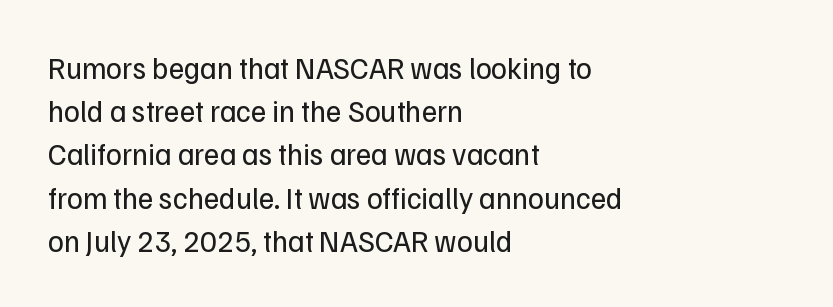
{"serif": "no", "italic": "no", "bold": "no", "weight": "regular", "width": "normal", "stroke_contrast": "low", "x_height": "medium", "monospaced": "no", "underline": "no", "align": "left", "line_spacing": "normal", "line_spacing_ratio": 1.44, "letter_spacing": "normal", "letter_spacing_em": 0.0, "glyph_px": 30}
